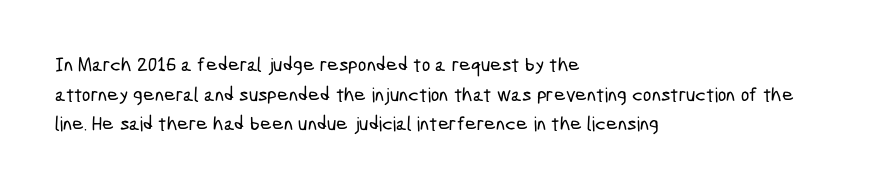
{"underline": "no", "align": "left", "line_spacing": "normal", "line_spacing_ratio": 1.48, "letter_spacing": "normal", "letter_spacing_em": 0.0, "glyph_px": 20}
